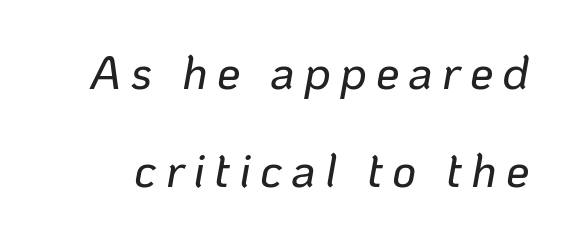
Q: Is the text italic (slanted)? A: Yes, it leans right by about 10 degrees.
Q: Is the text underlined? A: No.
Q: Is the spacing between lines tight, normal or loose? A: Loose.
Q: Width (condensed, normal, or wide)? A: Normal.
Q: Stroke contrast? A: Low.
Q: x-height? A: Medium.
Q: Monospaced? A: No.
